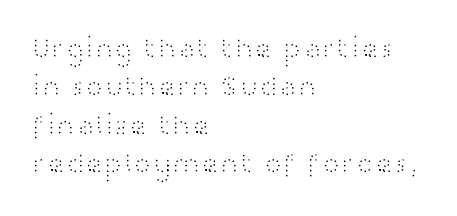
Q: Is the text bold? A: No.
Q: Is the text italic (slanted)? A: No, it is upright.
Q: Is the typeface a serif or a sans-serif typeface? A: Sans-serif.
Q: Is the text underlined? A: No.
Q: How is the paragraph aligned? A: Left-aligned.
Q: Is the spacing between letters normal or unusually wide? A: Normal.
Q: Is the spacing between lines tight, normal or loose? A: Normal.
Q: Width (condensed, normal, or wide)? A: Wide.
Q: Stroke contrast? A: High.
Q: x-height? A: Medium.
Q: Monospaced? A: No.
